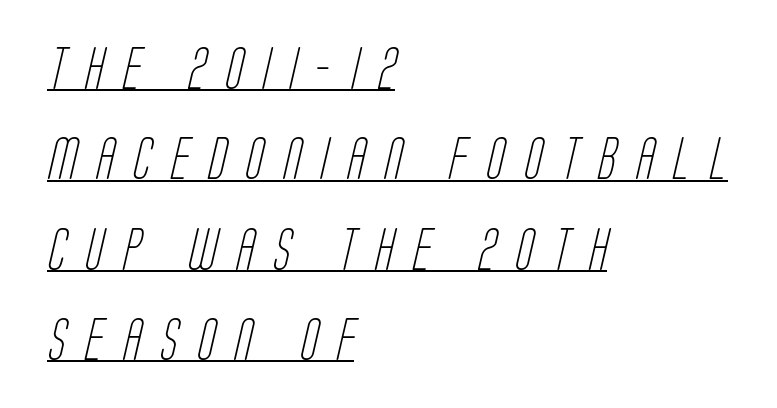
The image shows 42 px light, condensed sans-serif type; set left-aligned, loose line spacing (2.15x), unusually wide letter spacing (+0.46 em), underlined; low stroke contrast and a large x-height.
